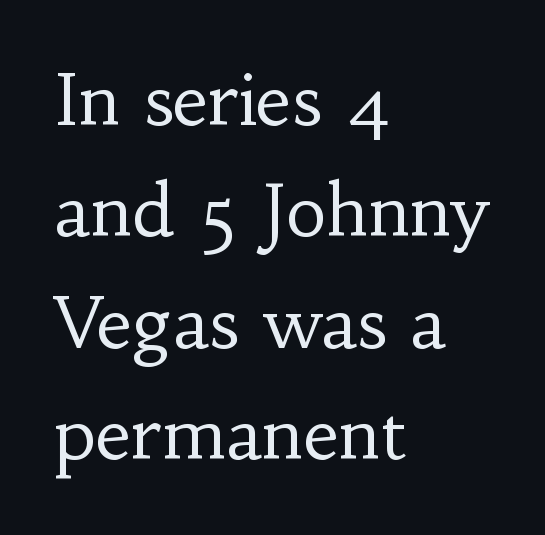
The image shows 71 px regular-weight serif type, upright; set left-aligned, normal line spacing (1.57x), normal letter spacing, not underlined; low stroke contrast and a small x-height.
